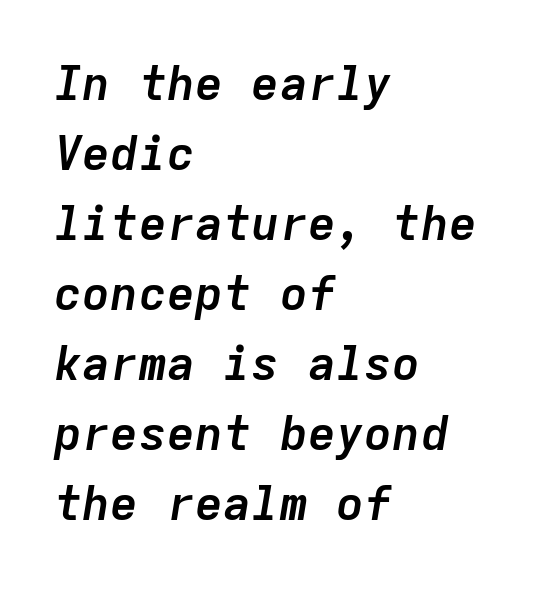
{"italic": "yes", "lean": "right", "slant_degrees": 9, "bold": "yes", "weight": "semibold", "width": "normal", "stroke_contrast": "low", "x_height": "medium", "monospaced": "yes", "underline": "no", "align": "left", "line_spacing": "normal", "line_spacing_ratio": 1.49, "letter_spacing": "normal", "letter_spacing_em": 0.0, "glyph_px": 47}
